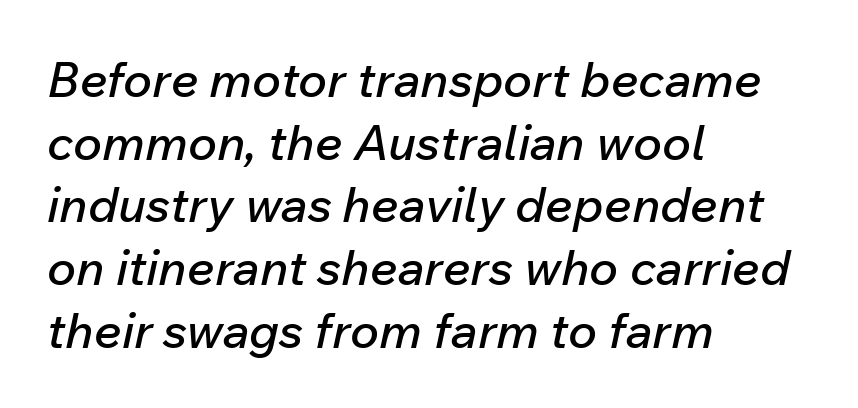
The image shows 49 px text type, italic (leaning right); set left-aligned, normal line spacing (1.28x), normal letter spacing, not underlined; low stroke contrast and a medium x-height.
